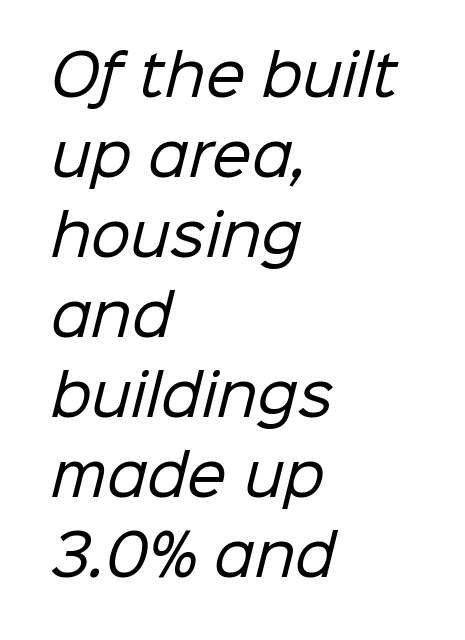
{"serif": "no", "bold": "no", "weight": "regular", "width": "normal", "stroke_contrast": "low", "x_height": "medium", "monospaced": "no", "underline": "no", "align": "left", "line_spacing": "normal", "line_spacing_ratio": 1.43, "letter_spacing": "normal", "letter_spacing_em": 0.0, "glyph_px": 56}
